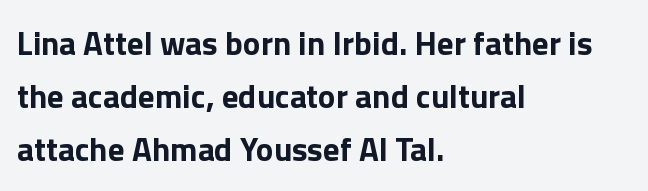
The image shows 33 px bold sans-serif type, upright; set left-aligned, normal line spacing (1.6x), normal letter spacing, not underlined; a medium x-height.
